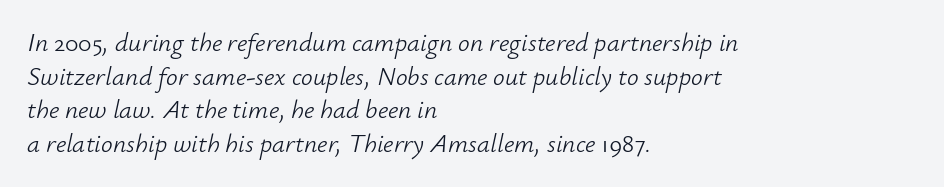
{"italic": "yes", "lean": "right", "slant_degrees": 12, "bold": "no", "underline": "no", "align": "left", "line_spacing": "normal", "line_spacing_ratio": 1.29, "letter_spacing": "normal", "letter_spacing_em": 0.0, "glyph_px": 26}
